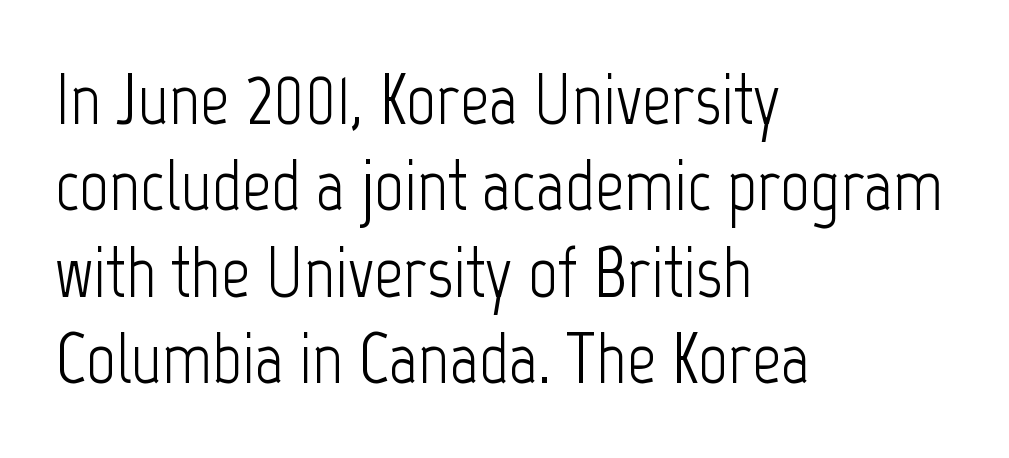
Character widths vary here, with narrow letters taking less room than wide ones. Decoration check: the copy has no underline. The type sits square on the baseline with zero lean. Each letter's strokes conclude bluntly, with no projecting serifs.
